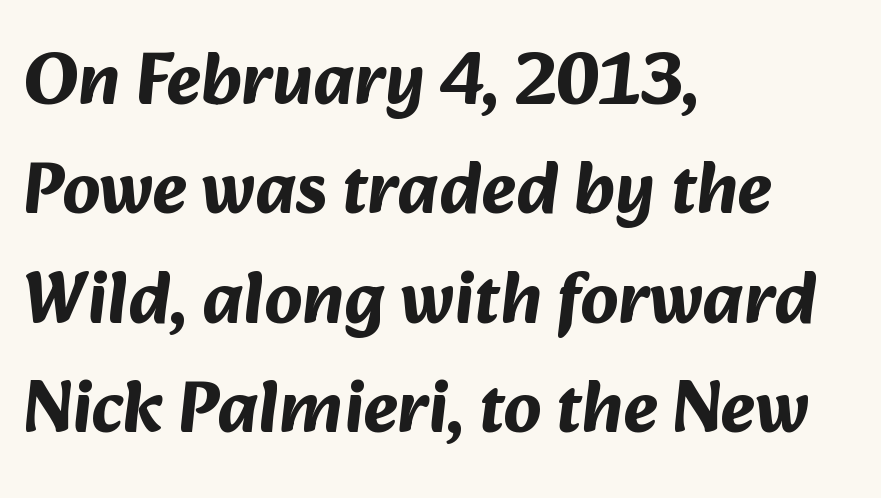
Q: Is the text bold? A: Yes.
Q: Is the typeface a serif or a sans-serif typeface? A: Sans-serif.
Q: Is the text underlined? A: No.
Q: How is the paragraph aligned? A: Left-aligned.
Q: Is the spacing between letters normal or unusually wide? A: Normal.
Q: Is the spacing between lines tight, normal or loose? A: Normal.
Q: Width (condensed, normal, or wide)? A: Normal.
Q: Stroke contrast? A: Medium.
Q: x-height? A: Medium.
Q: Monospaced? A: No.
